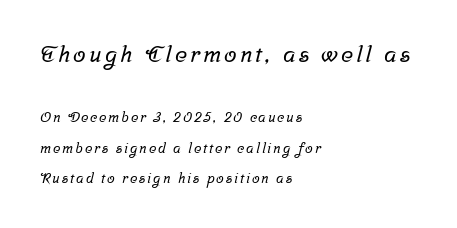
The passage shown begins with its larger block and ends with its smaller one. The words here are not underlined. The rag falls on the right side of this text block. Compared with typical paragraphs, the rows here are farther apart.
